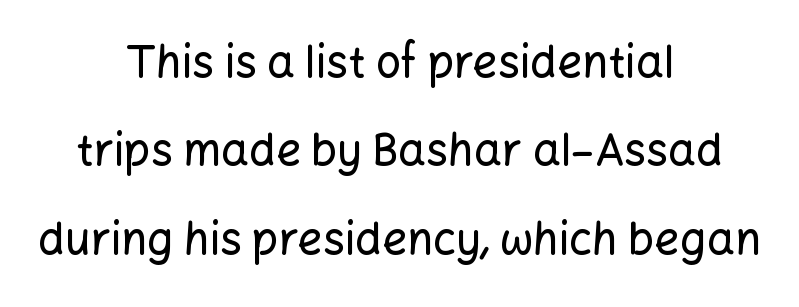
Q: Is the text italic (slanted)? A: No, it is upright.
Q: Is the typeface a serif or a sans-serif typeface? A: Sans-serif.
Q: Is the text underlined? A: No.
Q: How is the paragraph aligned? A: Centered.
Q: Is the spacing between letters normal or unusually wide? A: Normal.
Q: Is the spacing between lines tight, normal or loose? A: Loose.
Q: Width (condensed, normal, or wide)? A: Normal.
Q: Stroke contrast? A: Low.
Q: x-height? A: Medium.
Q: Monospaced? A: No.
